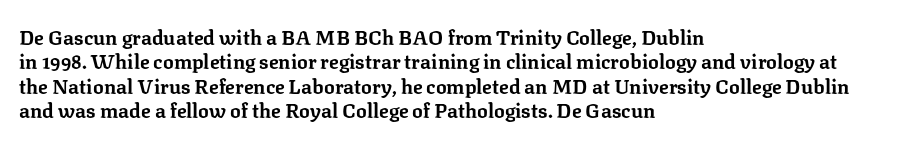
Q: Is the text bold? A: Yes.
Q: Is the text italic (slanted)? A: No, it is upright.
Q: Is the text underlined? A: No.
Q: How is the paragraph aligned? A: Left-aligned.
Q: Is the spacing between letters normal or unusually wide? A: Normal.
